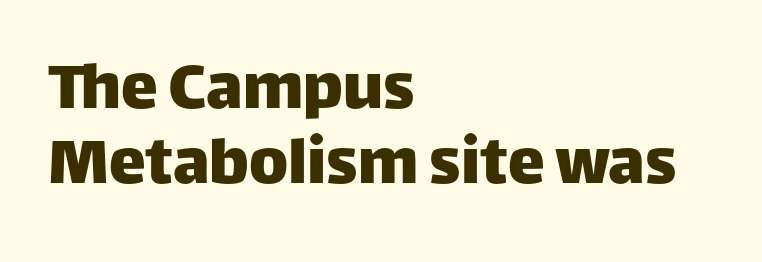
This is roman type, the default non-slanted kind. The face used here is proportionally spaced, like ordinary book or web type. The rendering shows plain stroke endings on the letterforms — a sans-serif design. One glance says dense: line gaps are narrower than usual. In terms of letterspacing, this is plain default setting.
